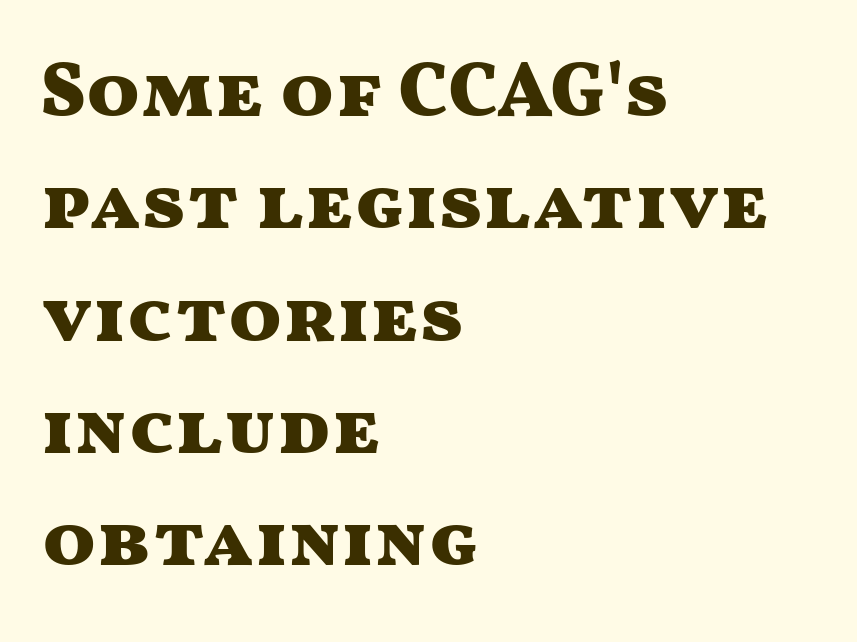
Q: Is the text bold? A: Yes.
Q: Is the text italic (slanted)? A: No, it is upright.
Q: Is the typeface a serif or a sans-serif typeface? A: Sans-serif.
Q: Is the text underlined? A: No.
Q: How is the paragraph aligned? A: Left-aligned.
Q: Is the spacing between letters normal or unusually wide? A: Normal.
Q: Is the spacing between lines tight, normal or loose? A: Normal.
Q: Width (condensed, normal, or wide)? A: Wide.
Q: Stroke contrast? A: Medium.
Q: x-height? A: Medium.
Q: Monospaced? A: No.
